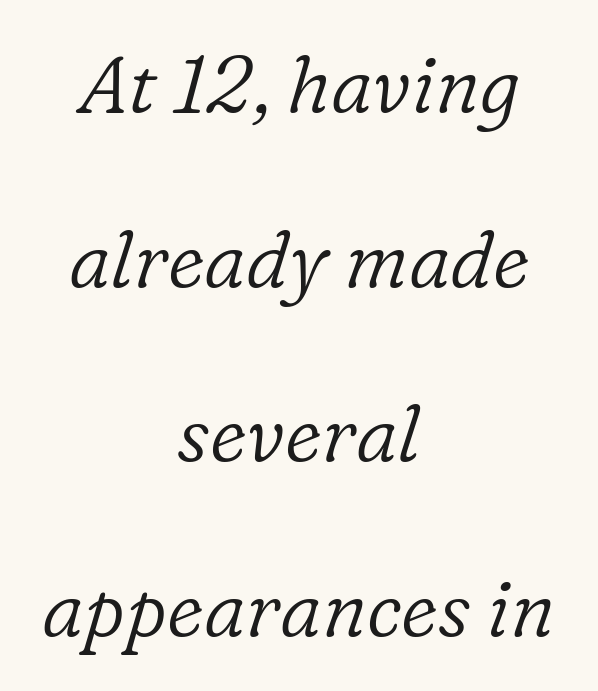
The letters carry serifs — small finishing strokes at the ends of their stems. The leading is generous, giving the passage an open texture. Bold? No — there's no thickening of the strokes. The paragraph shown floats in the horizontal middle. The rendering keeps characters at their native spacing. Clear beneath every line of the passage.
